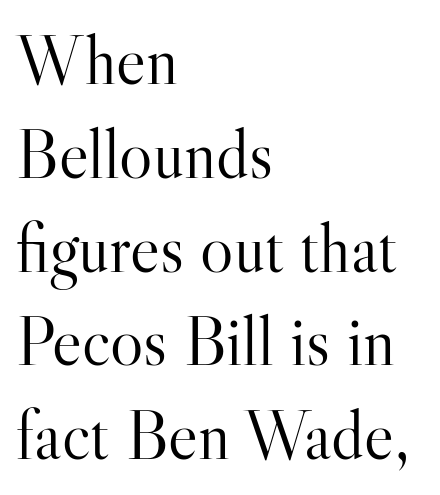
Q: Is the text bold? A: No.
Q: Is the text italic (slanted)? A: No, it is upright.
Q: Is the typeface a serif or a sans-serif typeface? A: Serif.
Q: Is the text underlined? A: No.
Q: How is the paragraph aligned? A: Left-aligned.
Q: Is the spacing between letters normal or unusually wide? A: Normal.
Q: Is the spacing between lines tight, normal or loose? A: Normal.
Q: Width (condensed, normal, or wide)? A: Normal.
Q: Stroke contrast? A: High.
Q: x-height? A: Small.
Q: Monospaced? A: No.
